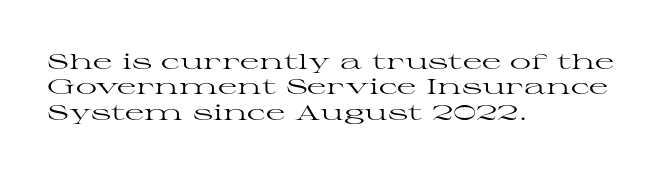
The image shows 21 px text type, upright; set left-aligned, line spacing 1.21x, normal letter spacing, not underlined.
